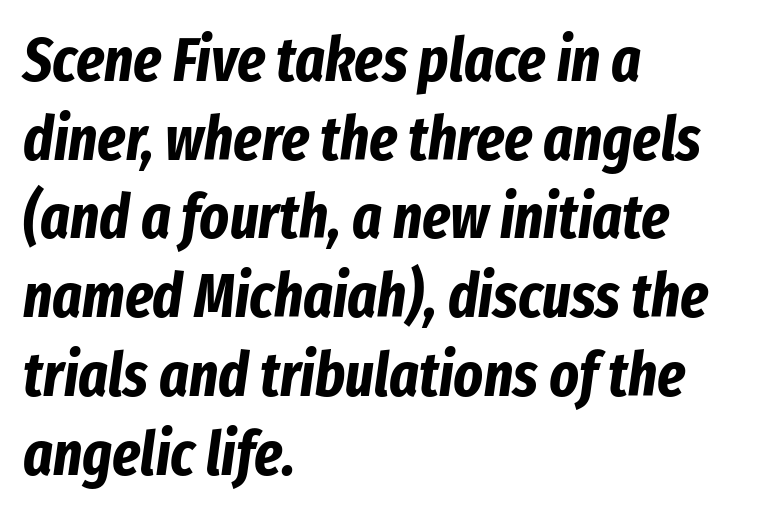
Quick note: italic. The horizontal fit of the characters is conventional and even. The compositor pushed each line to the left boundary. Weight: bold. What's the leading like? Ordinary, nothing unusual. Character widths vary here, with narrow letters taking less room than wide ones.
